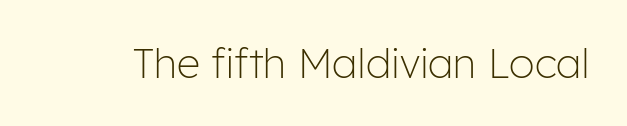
{"serif": "no", "italic": "no", "bold": "no", "weight": "light", "width": "normal", "stroke_contrast": "low", "x_height": "medium", "monospaced": "no", "underline": "no", "letter_spacing": "normal", "letter_spacing_em": 0.0, "glyph_px": 41}
